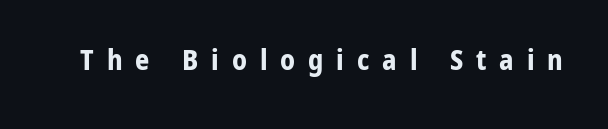
{"serif": "no", "italic": "no", "bold": "yes", "weight": "bold", "width": "normal", "stroke_contrast": "low", "x_height": "medium", "monospaced": "no", "underline": "no", "letter_spacing": "wide", "letter_spacing_em": 0.46, "glyph_px": 28}
